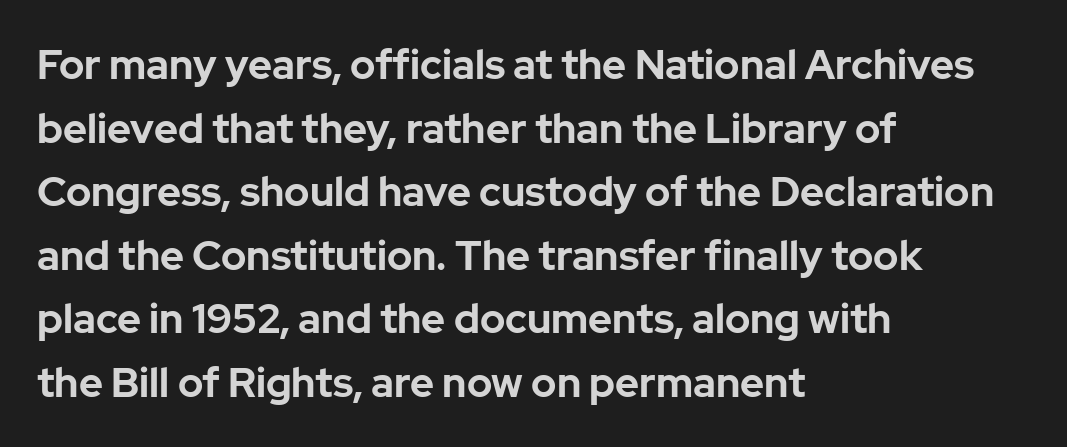
You can tell from the bare stems that sans-serif type was used. Designer's note — italics off, roman on. Notice how descenders clear the ascenders below comfortably — that's standard leading. The strip under each line holds only bare page.
